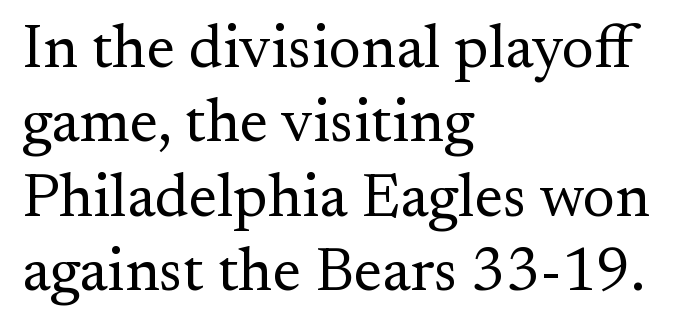
Compared with a typical body face, this is equally light or lighter still. I'd call this a serif setting — the letters wear small feet. The typesetter chose a ragged-right arrangement here. Between one letter and the next there's only the usual sliver of space. Spacing verdict: proportional, widths tailored to each character. Words float on clear page, feet unadorned.
